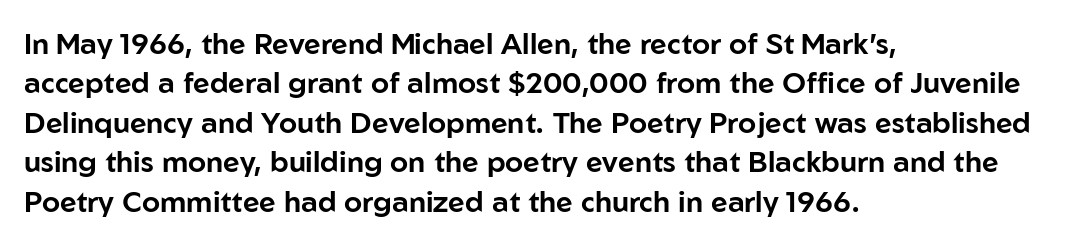
The image shows 29 px sans-serif type, upright; set left-aligned, normal line spacing (1.36x), normal letter spacing, not underlined; low stroke contrast and a medium x-height.
